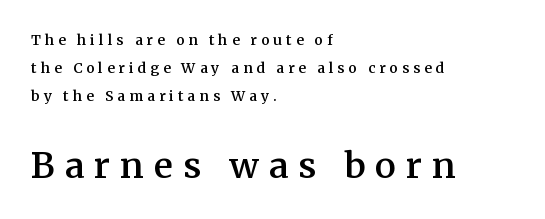
Typographically, this falls in the serif category. Leading is clearly above the norm, producing a sparse column. Character size in the trailing block exceeds that of the leading block. Every stem runs plumb, perpendicular to the baseline.
